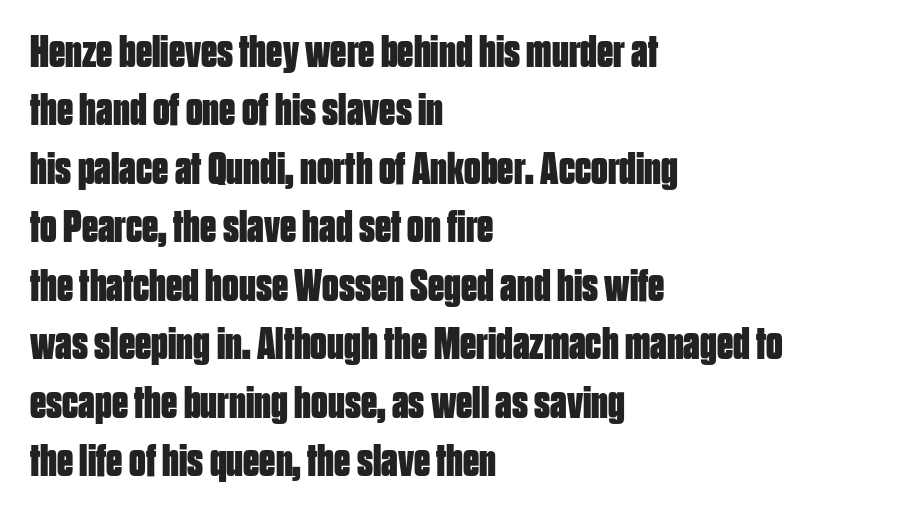
Typographic density is high because the face is bold. Leftover space on each line is placed entirely after the last word. Every stem runs plumb, perpendicular to the baseline. The letters carry no serifs — their stems end cleanly without finishing strokes. There is no visible air inserted between adjacent glyphs.
